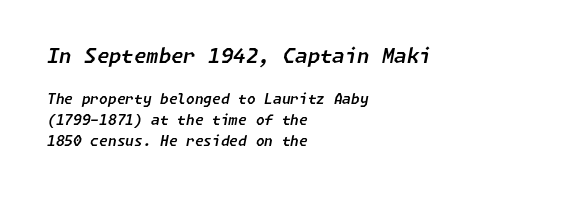
The specimen reads as italic at a glance. The line-height multiplier appears to be the usual default. The letters sit at their default tracking, neither squeezed nor spread. Words float on clear page, feet unadorned.
